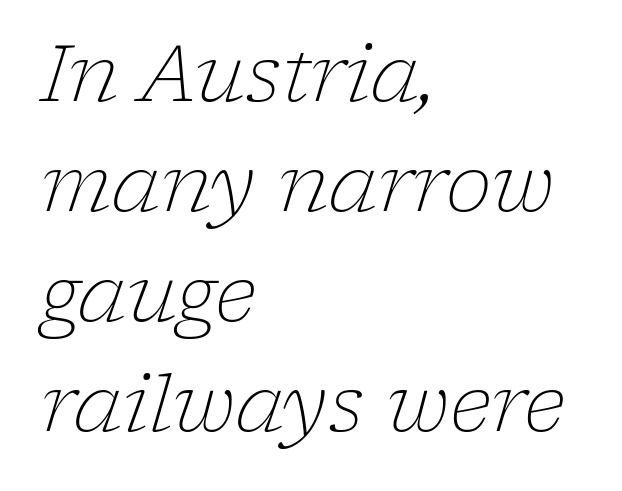
The image shows 78 px light serif type, italic (leaning right); set left-aligned, normal line spacing (1.41x), normal letter spacing, not underlined; low stroke contrast and a medium x-height.
